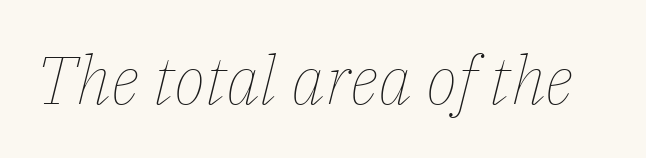
{"italic": "yes", "lean": "right", "slant_degrees": 14, "bold": "no", "weight": "thin", "width": "normal", "stroke_contrast": "low", "x_height": "medium", "monospaced": "no", "underline": "no", "letter_spacing": "normal", "letter_spacing_em": 0.0, "glyph_px": 67}
